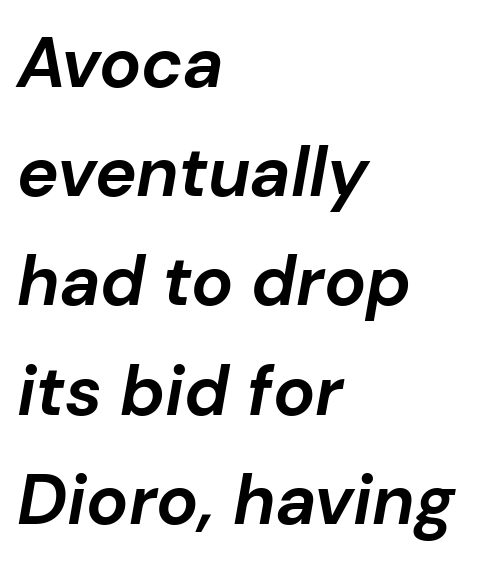
Q: Is the text bold? A: Yes.
Q: Is the text italic (slanted)? A: Yes, it leans right by about 10 degrees.
Q: Is the text underlined? A: No.
Q: How is the paragraph aligned? A: Left-aligned.
Q: Is the spacing between letters normal or unusually wide? A: Normal.
Q: Is the spacing between lines tight, normal or loose? A: Normal.
Q: Width (condensed, normal, or wide)? A: Normal.
Q: Stroke contrast? A: Low.
Q: x-height? A: Medium.
Q: Monospaced? A: No.
